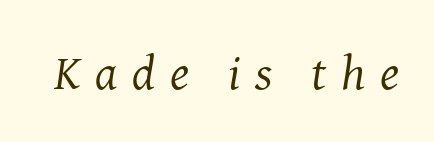
{"serif": "yes", "italic": "yes", "lean": "right", "slant_degrees": 8, "bold": "no", "weight": "regular", "width": "normal", "stroke_contrast": "medium", "x_height": "medium", "monospaced": "no", "underline": "no", "letter_spacing": "wide", "letter_spacing_em": 0.3, "glyph_px": 49}
